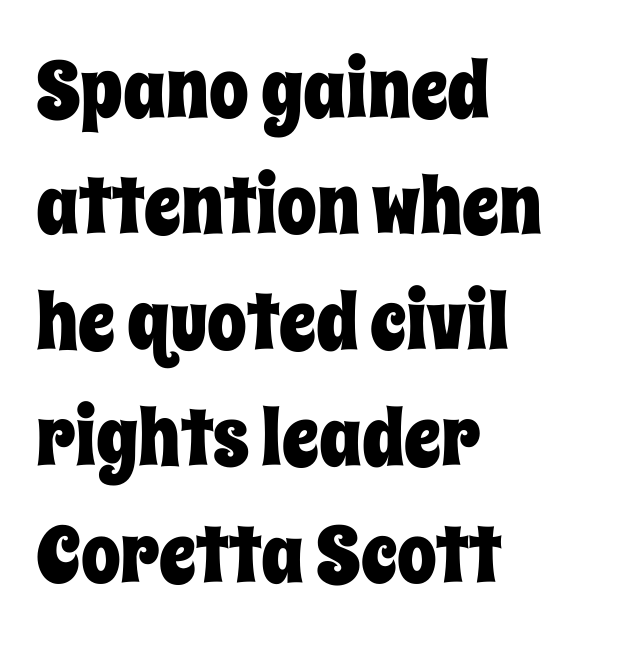
{"italic": "no", "width": "condensed", "stroke_contrast": "low", "x_height": "large", "monospaced": "no", "underline": "no", "align": "left", "line_spacing": "normal", "line_spacing_ratio": 1.47, "letter_spacing": "normal", "letter_spacing_em": 0.0, "glyph_px": 79}
